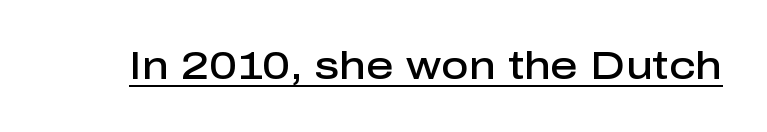
Ordinary non-slanted type is in use. Firm but not heavy-handed strokes: this text is semibold. The text was rendered using a sans face with plain stroke endings. The rendering uses natural spacing where letterforms have individual widths. Each word holds together tightly as a unit, with standard inter-letter gaps. Does a line run under the words? Yes, clearly.
